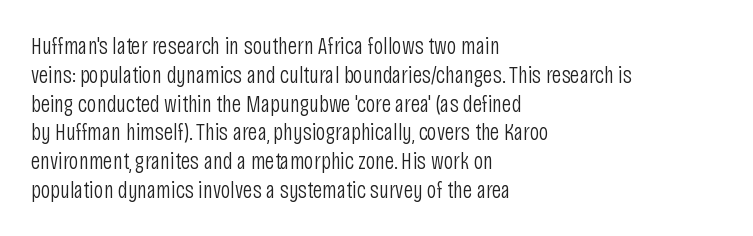
Horizontal alignment here is leftward, the default for most running prose. Is the stroke heavy? The answer is a plain regular-or-lighter. Posture: upright roman. The baseline area is clear. Between one letter and the next there's only the usual sliver of space.
